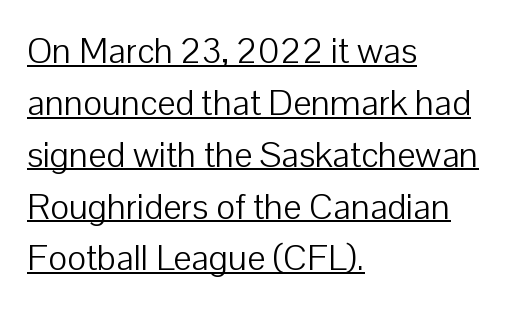
The image shows 36 px light sans-serif type, upright; set left-aligned, normal line spacing (1.44x), normal letter spacing, underlined; low stroke contrast and a medium x-height.
